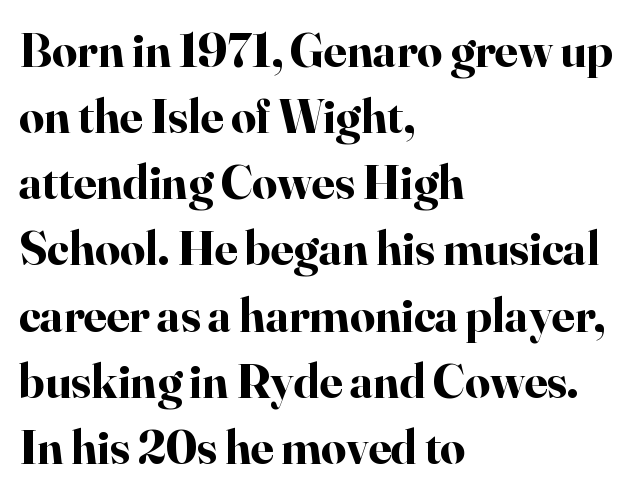
The letters stand upright; this is a roman face. Look at the bottom of the vertical strokes: they flare into serifs here. Any mark beneath the type? The region is blank. The letters advance in unequal steps, a hallmark of proportional type. Weight check: bold — yes, fully. The designer left line spacing at the default.
